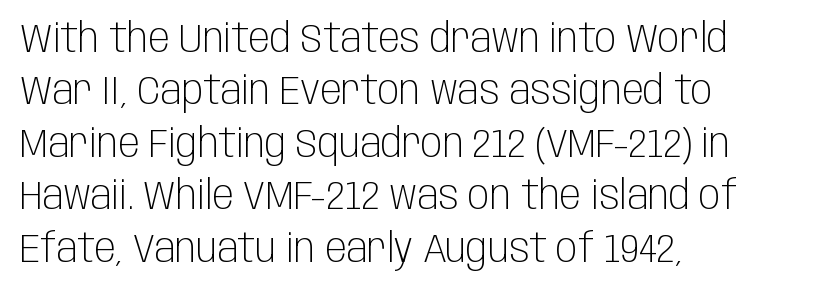
The image shows 40 px light, condensed sans-serif type, upright; set left-aligned, normal line spacing (1.31x), normal letter spacing, not underlined; low stroke contrast and a large x-height.
